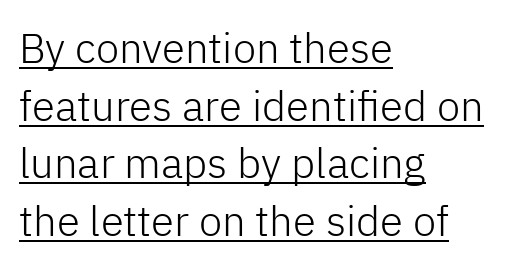
{"serif": "no", "italic": "no", "bold": "no", "weight": "light", "width": "normal", "stroke_contrast": "low", "x_height": "medium", "monospaced": "no", "underline": "yes", "align": "left", "line_spacing": "normal", "line_spacing_ratio": 1.37, "letter_spacing": "normal", "letter_spacing_em": 0.0, "glyph_px": 42}
